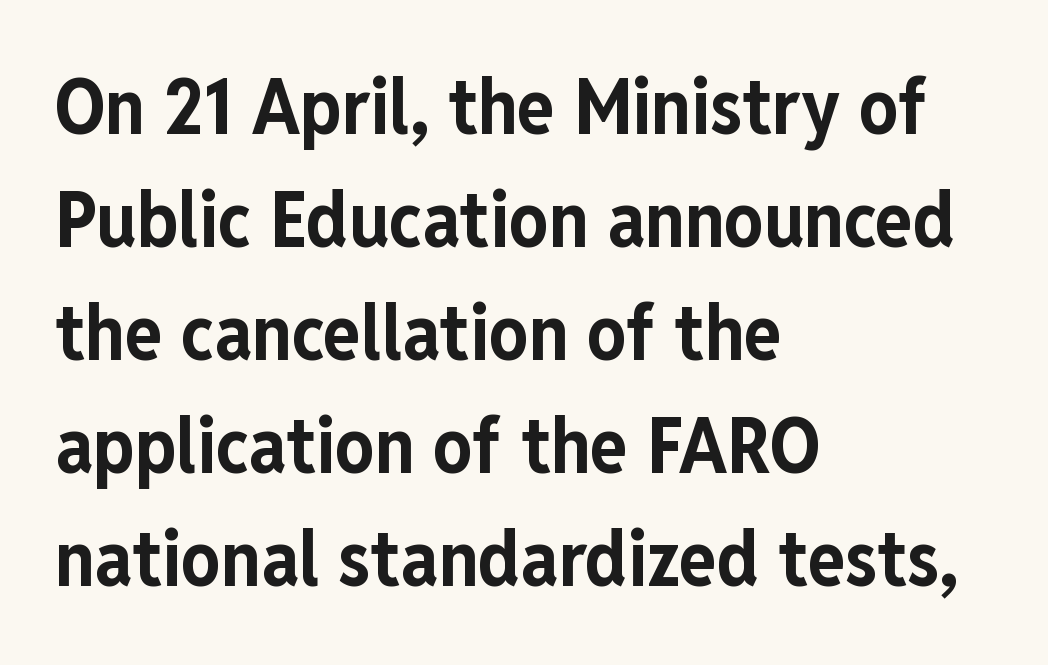
Q: Is the text bold? A: Yes.
Q: Is the text italic (slanted)? A: No, it is upright.
Q: Is the typeface a serif or a sans-serif typeface? A: Sans-serif.
Q: Is the text underlined? A: No.
Q: How is the paragraph aligned? A: Left-aligned.
Q: Is the spacing between letters normal or unusually wide? A: Normal.
Q: Is the spacing between lines tight, normal or loose? A: Normal.
Q: Width (condensed, normal, or wide)? A: Condensed.
Q: Stroke contrast? A: Low.
Q: x-height? A: Medium.
Q: Monospaced? A: No.
